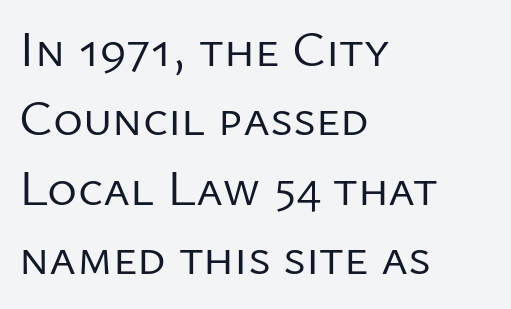
This is sans-serif lettering, the kind often seen on screens and signage. There is no visible air inserted between adjacent glyphs. Vertically, the passage feels balanced, rows spaced as you'd expect. Do the letters lean? They stand straight. Clear beneath every line of the passage.
